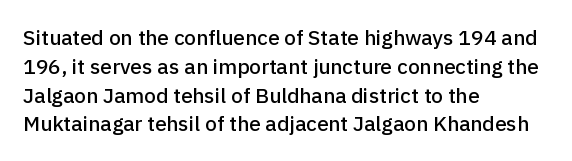
{"italic": "no", "underline": "no", "align": "left", "line_spacing": "normal", "line_spacing_ratio": 1.37, "letter_spacing": "normal", "letter_spacing_em": 0.0, "glyph_px": 21}
